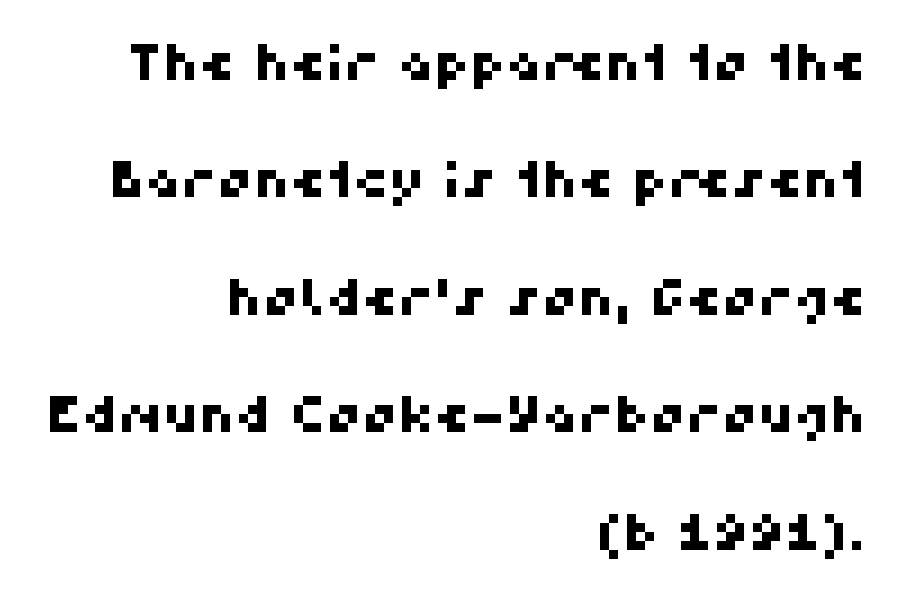
{"serif": "no", "width": "normal", "stroke_contrast": "high", "x_height": "medium", "monospaced": "no", "underline": "no", "align": "right", "line_spacing": "loose", "line_spacing_ratio": 2.35, "letter_spacing": "normal", "letter_spacing_em": 0.0, "glyph_px": 50}
